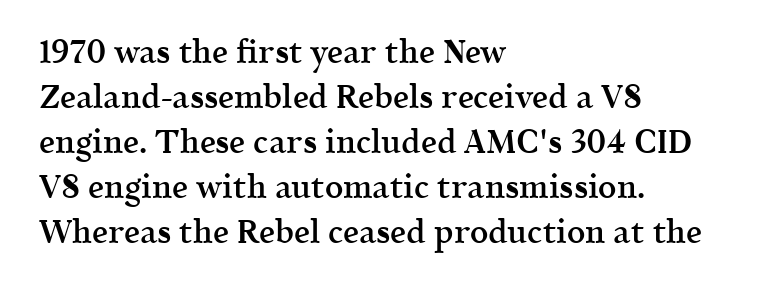
The image shows 32 px semibold serif type, upright; set left-aligned, normal line spacing (1.41x), normal letter spacing, not underlined; a medium x-height.
